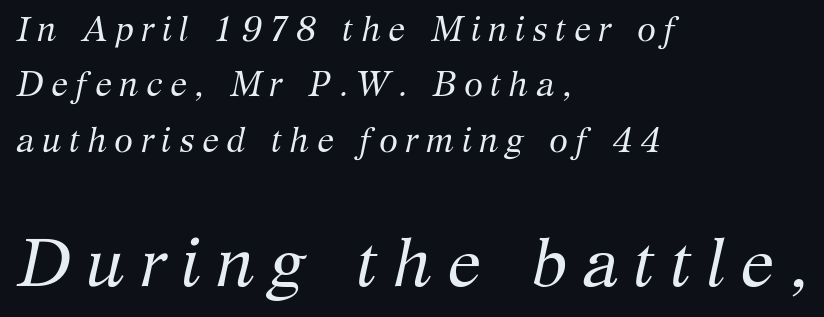
The image shows 68 px regular-weight serif type, italic (leaning right); set left-aligned, normal line spacing (1.63x), unusually wide letter spacing (+0.22 em), not underlined; the second (bottom) block is 2.0x larger; medium stroke contrast and a medium x-height.
